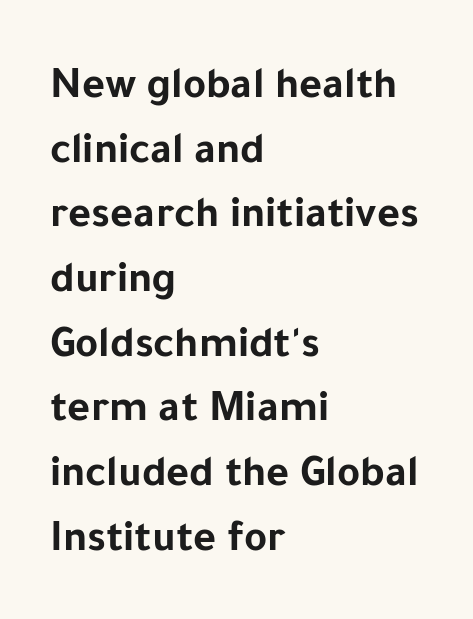
The image shows 44 px bold sans-serif type, upright; set left-aligned, normal line spacing (1.47x), normal letter spacing, not underlined; low stroke contrast and a medium x-height.
